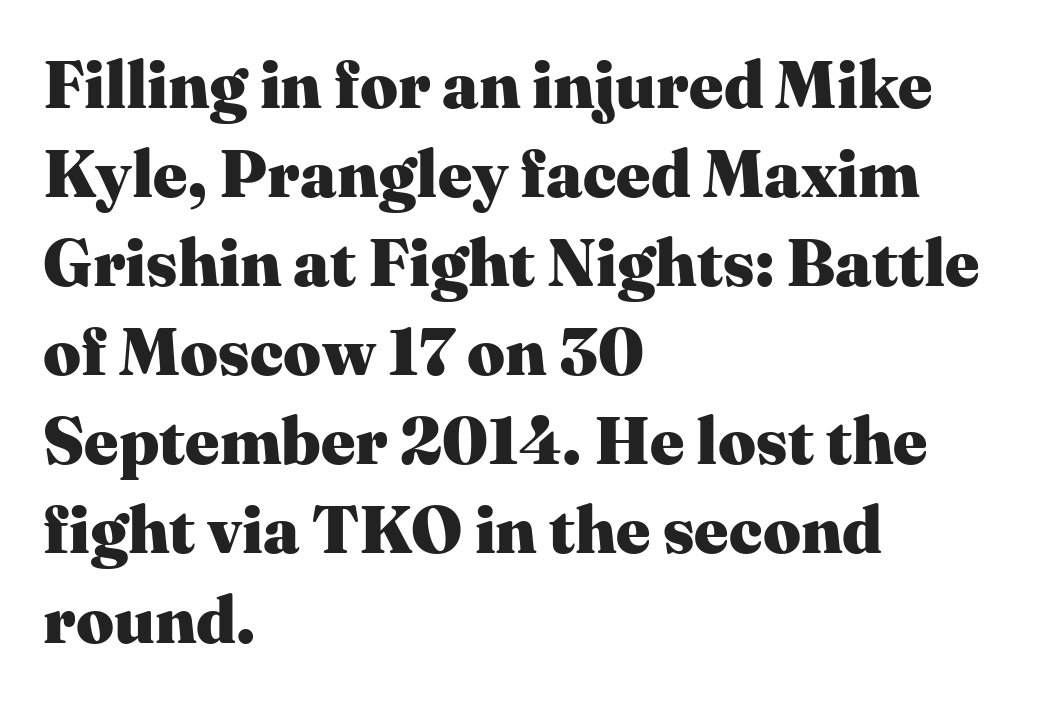
The image shows 66 px heavy serif type, upright; set left-aligned, normal line spacing (1.35x), normal letter spacing, not underlined; medium stroke contrast and a medium x-height.
